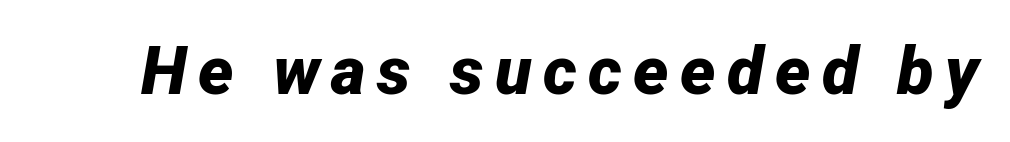
Italic: yes, the glyphs are oblique. A typesetter would call this proportional, since set widths differ per character. Does the weight exceed regular? Yes, all the way to bold. The space beneath each line is pristine and unruled.
